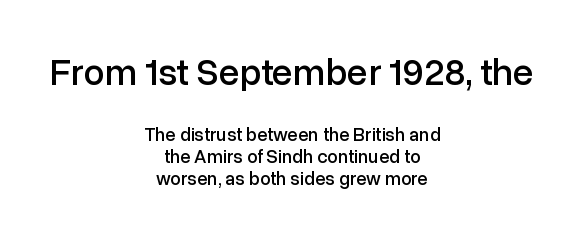
{"serif": "no", "italic": "no", "width": "normal", "stroke_contrast": "low", "x_height": "medium", "monospaced": "no", "underline": "no", "align": "center", "line_spacing_ratio": 1.17, "letter_spacing": "normal", "letter_spacing_em": 0.0, "larger_block": "first", "size_ratio": 2.0, "glyph_px": 38}
